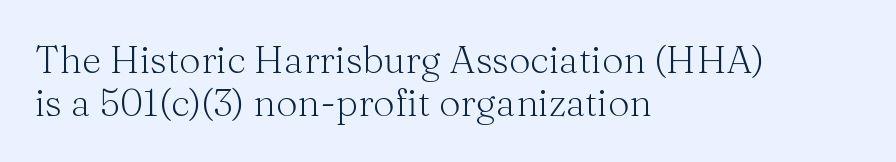
{"serif": "yes", "italic": "no", "bold": "no", "weight": "light", "width": "normal", "stroke_contrast": "medium", "x_height": "medium", "monospaced": "no", "underline": "no", "align": "left", "line_spacing": "tight", "line_spacing_ratio": 1.14, "letter_spacing": "normal", "letter_spacing_em": 0.0, "glyph_px": 38}
